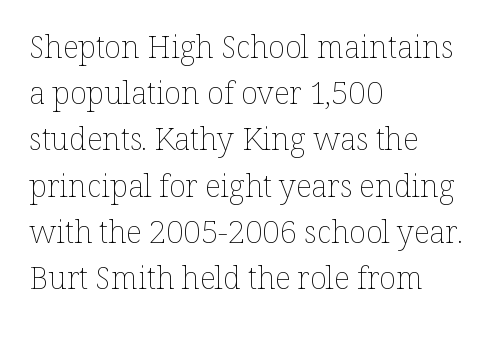
The image shows 31 px thin type, upright; set left-aligned, normal line spacing (1.49x), normal letter spacing, not underlined; low stroke contrast and a medium x-height.
